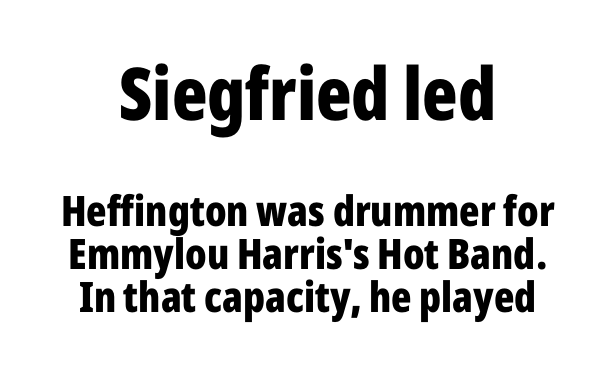
{"serif": "no", "italic": "no", "bold": "yes", "weight": "bold", "width": "condensed", "stroke_contrast": "low", "x_height": "medium", "monospaced": "no", "underline": "no", "align": "center", "line_spacing": "tight", "line_spacing_ratio": 1.03, "letter_spacing": "normal", "letter_spacing_em": 0.0, "larger_block": "first", "size_ratio": 1.74, "glyph_px": 73}
